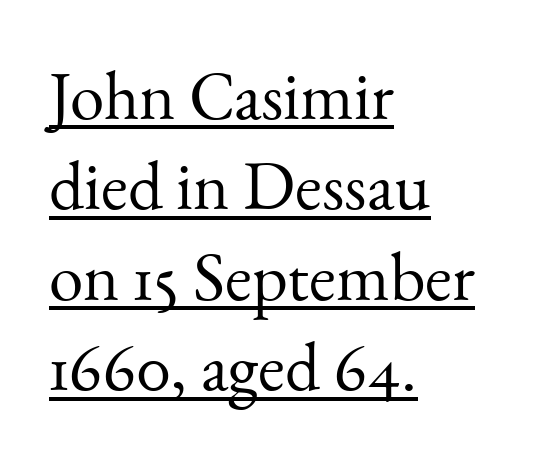
The image shows 69 px light serif type, upright; set left-aligned, normal line spacing (1.31x), normal letter spacing, underlined; medium stroke contrast and a small x-height.
